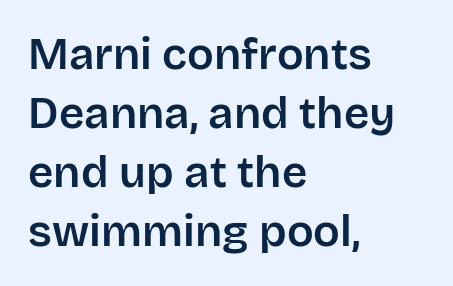
How would I describe the line gaps? Plain and ordinary. Varying glyph widths throughout — classic text-font behaviour. This sample is left-justified, so line endings fall wherever the words run out. You could call the tracking neutral — neither tight nor loose. No feet cap the strokes, marking this as sans-serif type.
